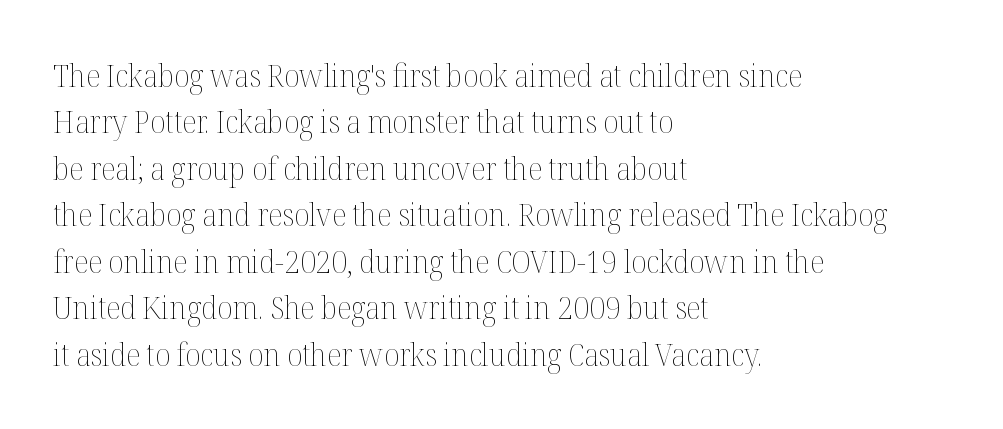
{"italic": "no", "bold": "no", "weight": "thin", "width": "normal", "stroke_contrast": "medium", "x_height": "medium", "monospaced": "no", "underline": "no", "align": "left", "line_spacing": "normal", "line_spacing_ratio": 1.5, "letter_spacing": "normal", "letter_spacing_em": 0.0, "glyph_px": 31}
